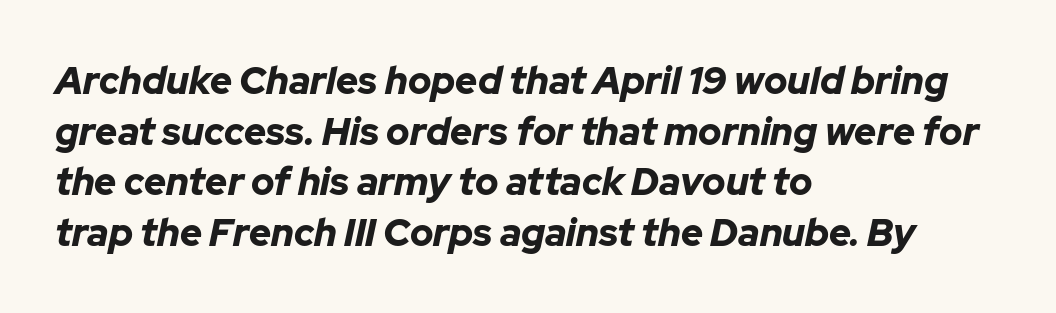
Tracking value appears to be zero — textbook default spacing. Check the space under the baseline: it is left empty. Spacing verdict: proportional, widths tailored to each character. Caption: multi-line text, flush left, ragged right. The rendering uses a bold face; every stroke is thick and dark. The vertical gap from one line to the next is medium.
